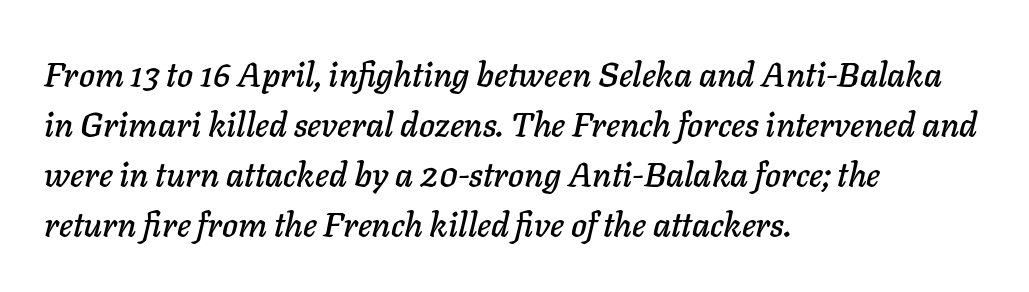
This block has exactly the height ordinary leading produces. The passage shown has conventional tracking throughout. The compositor pushed each line to the left boundary. Characters are canted at an angle relative to the baseline's perpendicular. Each letter keeps its own natural width here, so spacing adapts to shape.
